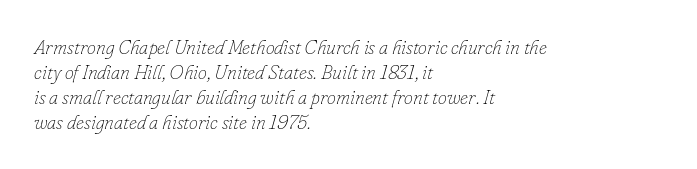
{"italic": "yes", "lean": "right", "slant_degrees": 16, "bold": "no", "underline": "no", "align": "left", "line_spacing": "normal", "line_spacing_ratio": 1.25, "letter_spacing": "normal", "letter_spacing_em": 0.0, "glyph_px": 20}
